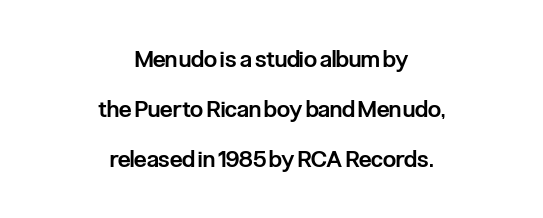
{"italic": "no", "bold": "semi", "underline": "no", "align": "center", "line_spacing": "loose", "line_spacing_ratio": 2.17, "letter_spacing": "normal", "letter_spacing_em": 0.0, "glyph_px": 23}
